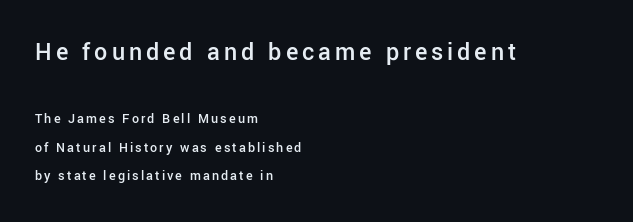
Q: Is the text bold? A: Semi-bold.
Q: Is the text italic (slanted)? A: No, it is upright.
Q: Is the text underlined? A: No.
Q: How is the paragraph aligned? A: Left-aligned.
Q: Is the spacing between lines tight, normal or loose? A: Loose.
Q: Which block of text is set in a larger size, the first (top) or the second (bottom)? A: The first (top) one.
